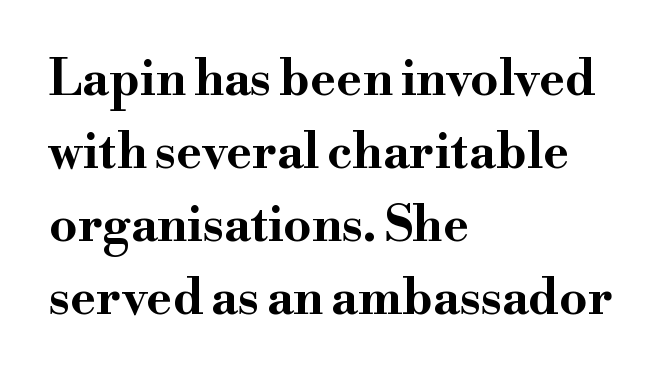
The image shows 49 px bold, wide serif type, upright; set left-aligned, normal line spacing (1.49x), normal letter spacing, not underlined; high stroke contrast and a small x-height.
